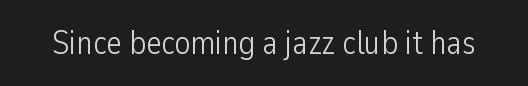
The image shows 33 px light, condensed sans-serif type, upright; set normal letter spacing, not underlined; low stroke contrast and a medium x-height.
